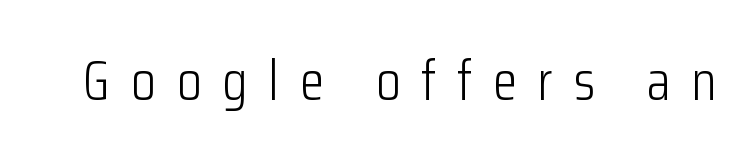
Q: Is the text bold? A: No.
Q: Is the text italic (slanted)? A: No, it is upright.
Q: Is the typeface a serif or a sans-serif typeface? A: Sans-serif.
Q: Is the text underlined? A: No.
Q: Is the spacing between letters normal or unusually wide? A: Unusually wide.
Q: Width (condensed, normal, or wide)? A: Condensed.
Q: Stroke contrast? A: Low.
Q: x-height? A: Medium.
Q: Monospaced? A: No.
